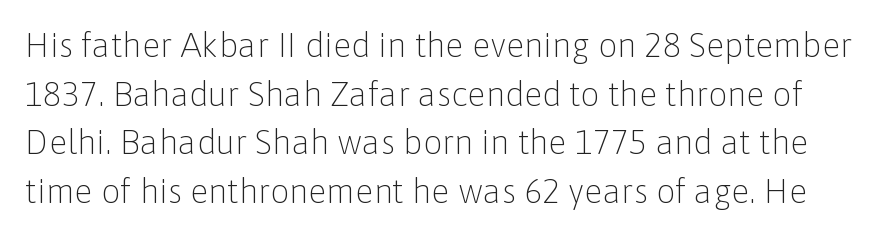
Q: Is the text bold? A: No.
Q: Is the text italic (slanted)? A: No, it is upright.
Q: Is the typeface a serif or a sans-serif typeface? A: Sans-serif.
Q: Is the text underlined? A: No.
Q: Is the spacing between letters normal or unusually wide? A: Normal.
Q: Is the spacing between lines tight, normal or loose? A: Normal.
Q: Width (condensed, normal, or wide)? A: Normal.
Q: Stroke contrast? A: Low.
Q: x-height? A: Medium.
Q: Monospaced? A: No.
